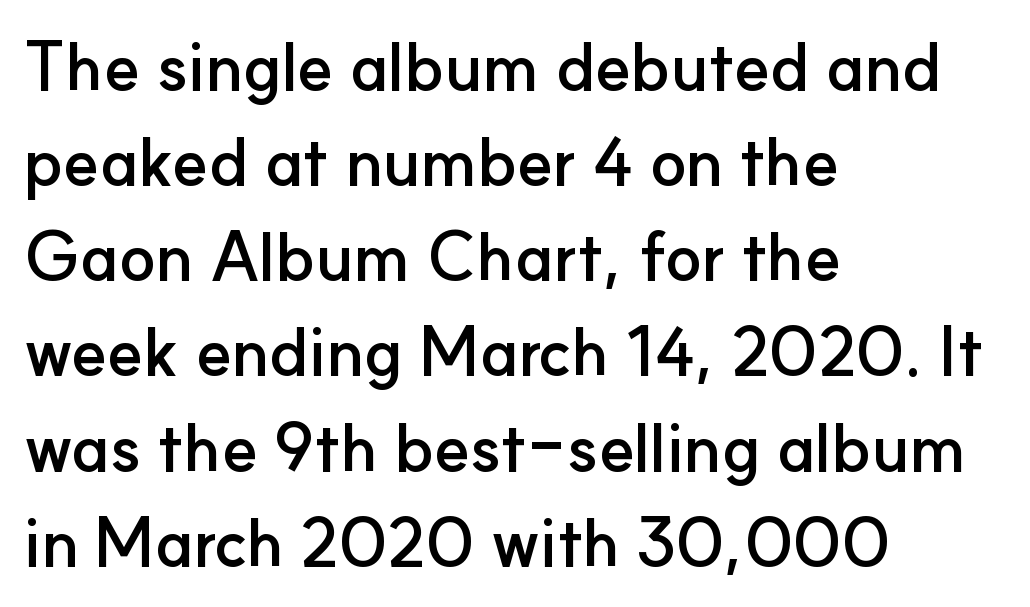
The image shows 67 px semibold sans-serif type, upright; set left-aligned, normal line spacing (1.42x), normal letter spacing, not underlined; low stroke contrast and a small x-height.
